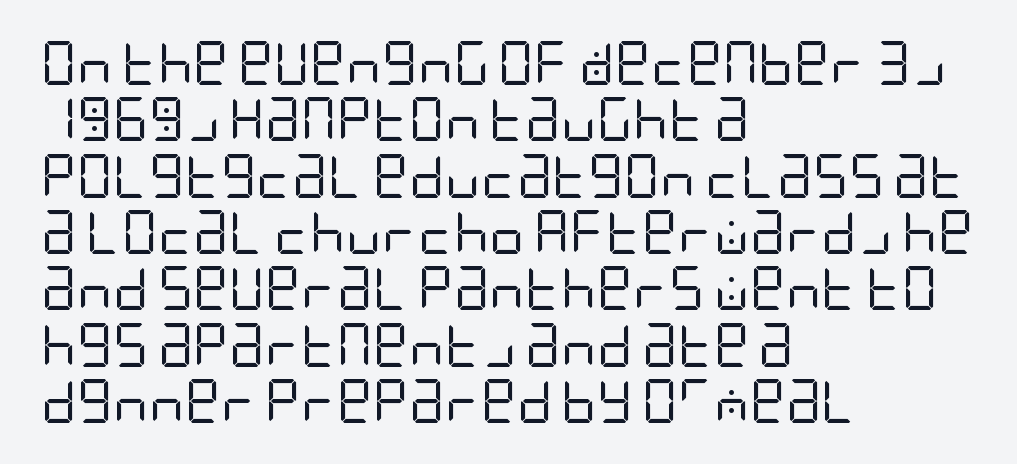
The image shows 44 px regular-weight, condensed sans-serif type, upright; set left-aligned, normal line spacing (1.28x), normal letter spacing, not underlined; low stroke contrast and a large x-height.
